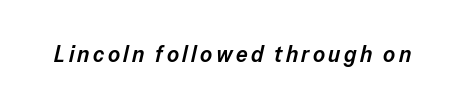
The glyphs look as if they've been sheared to an angle. Semibold letterforms, between regular and bold. Honestly, there is no underline to notice here at all.
